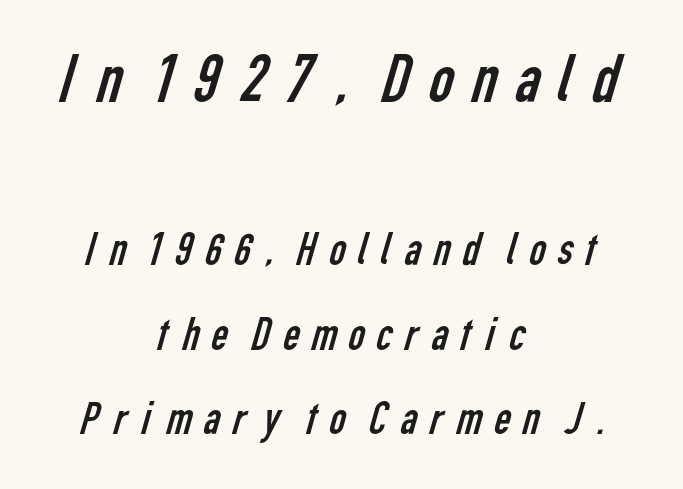
{"serif": "no", "bold": "no", "weight": "regular", "width": "condensed", "stroke_contrast": "low", "x_height": "medium", "monospaced": "no", "underline": "no", "align": "center", "line_spacing_ratio": 1.84, "larger_block": "first", "size_ratio": 1.5, "glyph_px": 69}
